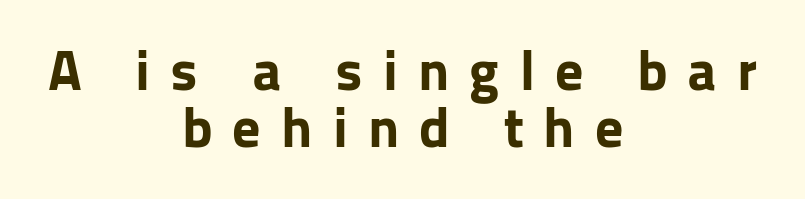
This rendering employs a face without finishing strokes, i.e., a sans-serif. Here the designer chose a conventional face with non-uniform glyph widths. Posture: vertical. The type is letterspaced generously, with wide tracking. The space between consecutive lines is stingy.
